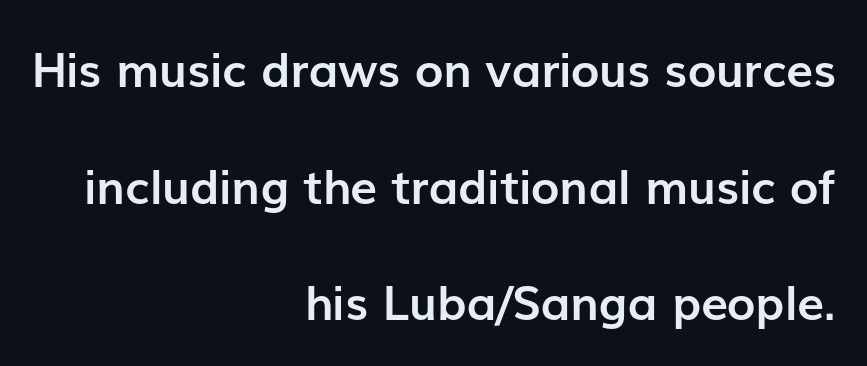
{"serif": "no", "italic": "no", "bold": "yes", "weight": "semibold", "width": "normal", "stroke_contrast": "low", "x_height": "medium", "monospaced": "no", "underline": "no", "align": "right", "line_spacing": "loose", "line_spacing_ratio": 2.43, "letter_spacing": "normal", "letter_spacing_em": 0.0, "glyph_px": 48}
